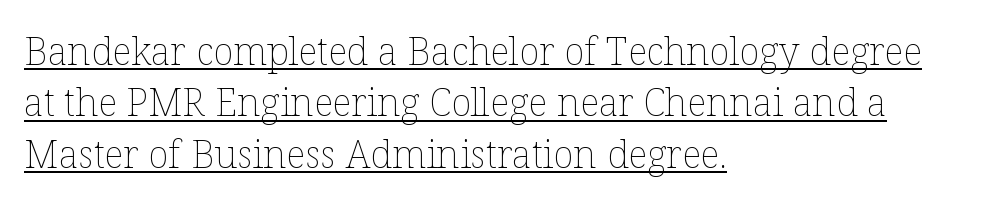
The image shows 38 px thin type, upright; set left-aligned, normal line spacing (1.35x), normal letter spacing, underlined; low stroke contrast and a medium x-height.
